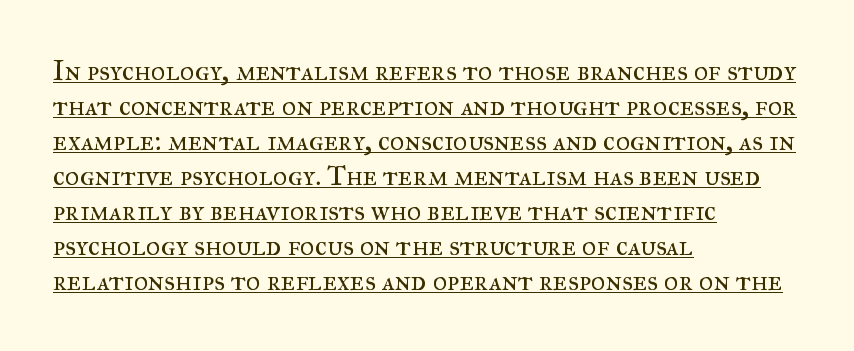
Look at the tracking — it's just the regular setting, nothing added. These lines are rendered in a variable-pitch font. Do the letters lean? They stand straight. The paragraph shown leans on its left margin.
